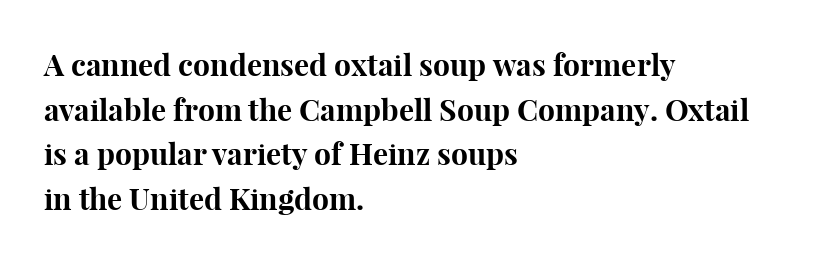
Layout note: lines flush left. Character widths vary here, with narrow letters taking less room than wide ones. The passage shown has conventional tracking throughout. Italic: no, the glyphs are upright roman.
